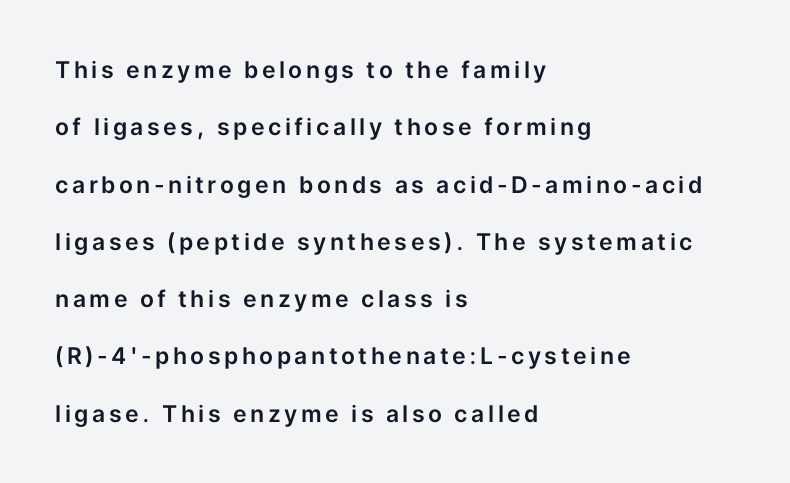
{"italic": "no", "underline": "no", "align": "left", "line_spacing": "loose", "line_spacing_ratio": 2.49, "glyph_px": 23}
